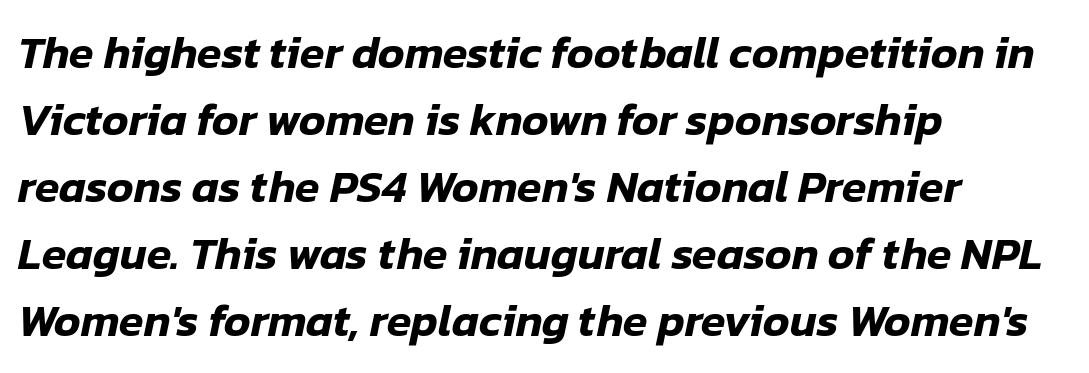
{"italic": "yes", "lean": "right", "slant_degrees": 12, "width": "normal", "stroke_contrast": "low", "x_height": "medium", "monospaced": "no", "underline": "no", "align": "left", "line_spacing": "normal", "line_spacing_ratio": 1.49, "letter_spacing": "normal", "letter_spacing_em": 0.0, "glyph_px": 45}
